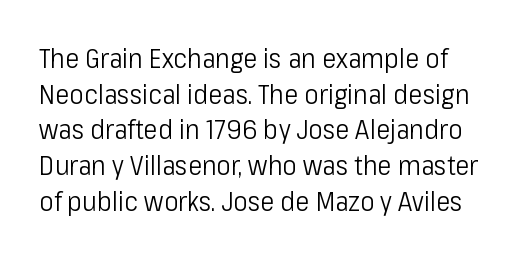
Only glyphs here, with clear space below each row. Does extra space separate the letters? No, they use regular spacing. Style check: upright. This sample keeps an unexceptional amount of space between lines. No extra ink here — the face is not bold.
